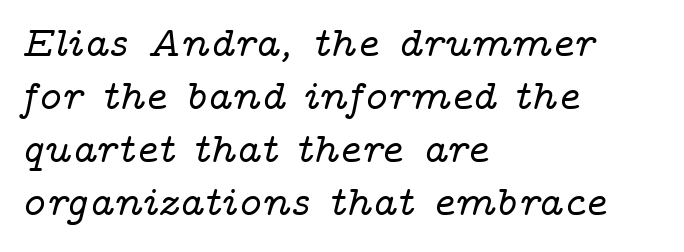
The image shows 42 px wide serif type, italic (leaning right); set left-aligned, normal line spacing (1.26x), normal letter spacing, not underlined; low stroke contrast and a medium x-height.
